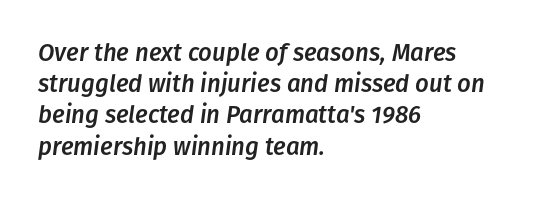
The image shows 24 px text type, italic (leaning right); set left-aligned, normal line spacing (1.3x), normal letter spacing, not underlined.
